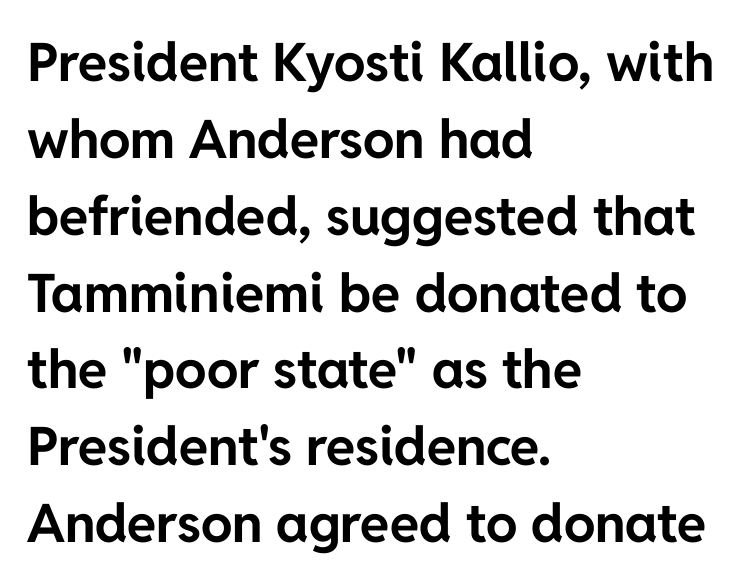
The image shows 53 px bold sans-serif type, upright; set left-aligned, normal line spacing (1.45x), normal letter spacing, not underlined; low stroke contrast and a medium x-height.
